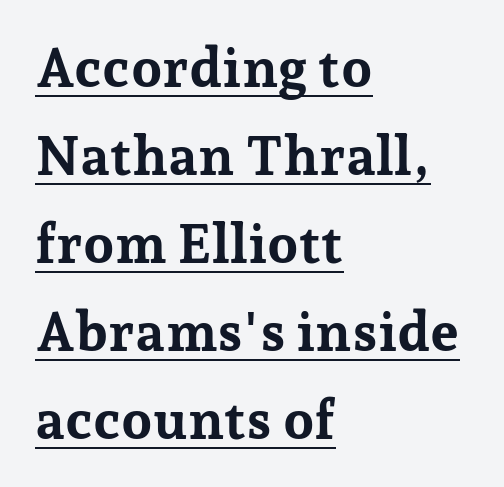
Q: Is the text bold? A: Yes.
Q: Is the text italic (slanted)? A: No, it is upright.
Q: Is the typeface a serif or a sans-serif typeface? A: Serif.
Q: Is the text underlined? A: Yes.
Q: How is the paragraph aligned? A: Left-aligned.
Q: Is the spacing between letters normal or unusually wide? A: Normal.
Q: Is the spacing between lines tight, normal or loose? A: Normal.
Q: Width (condensed, normal, or wide)? A: Normal.
Q: Stroke contrast? A: Low.
Q: x-height? A: Medium.
Q: Monospaced? A: No.
